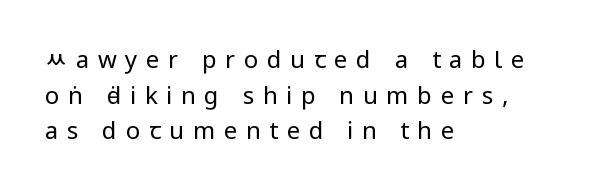
The image shows 24 px text type, upright; set left-aligned, normal line spacing (1.48x), unusually wide letter spacing (+0.36 em), not underlined.
